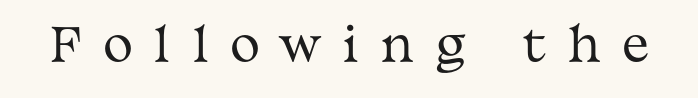
Q: Is the text bold? A: No.
Q: Is the text italic (slanted)? A: No, it is upright.
Q: Is the typeface a serif or a sans-serif typeface? A: Serif.
Q: Is the text underlined? A: No.
Q: Is the spacing between letters normal or unusually wide? A: Unusually wide.
Q: Width (condensed, normal, or wide)? A: Wide.
Q: Stroke contrast? A: Medium.
Q: x-height? A: Medium.
Q: Monospaced? A: No.
